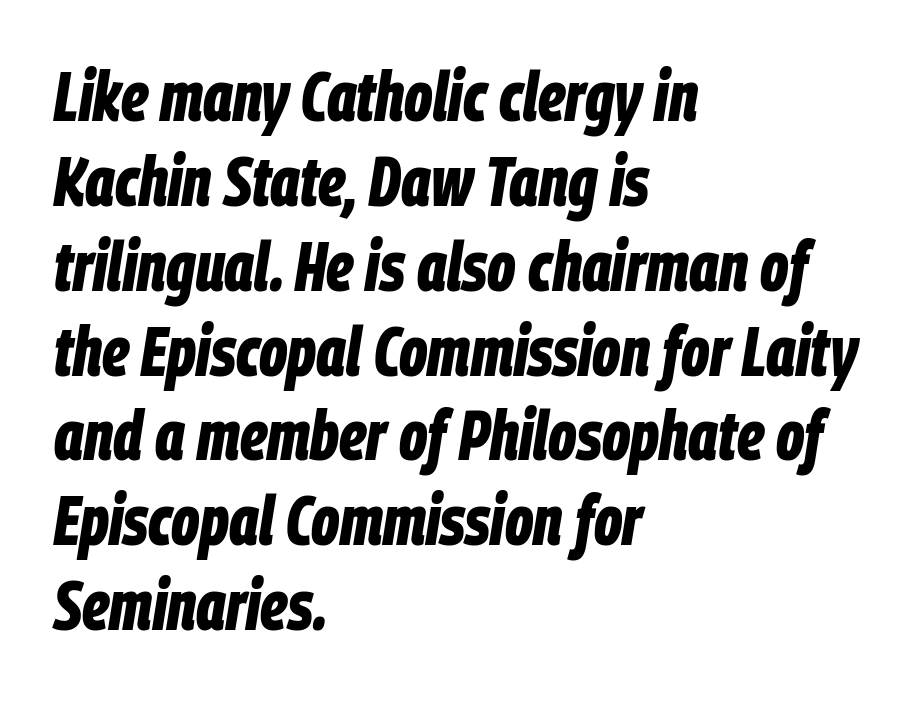
Q: Is the text bold? A: Yes.
Q: Is the text italic (slanted)? A: Yes, it leans right by about 9 degrees.
Q: Is the text underlined? A: No.
Q: How is the paragraph aligned? A: Left-aligned.
Q: Is the spacing between letters normal or unusually wide? A: Normal.
Q: Width (condensed, normal, or wide)? A: Condensed.
Q: Stroke contrast? A: Low.
Q: x-height? A: Large.
Q: Monospaced? A: No.
